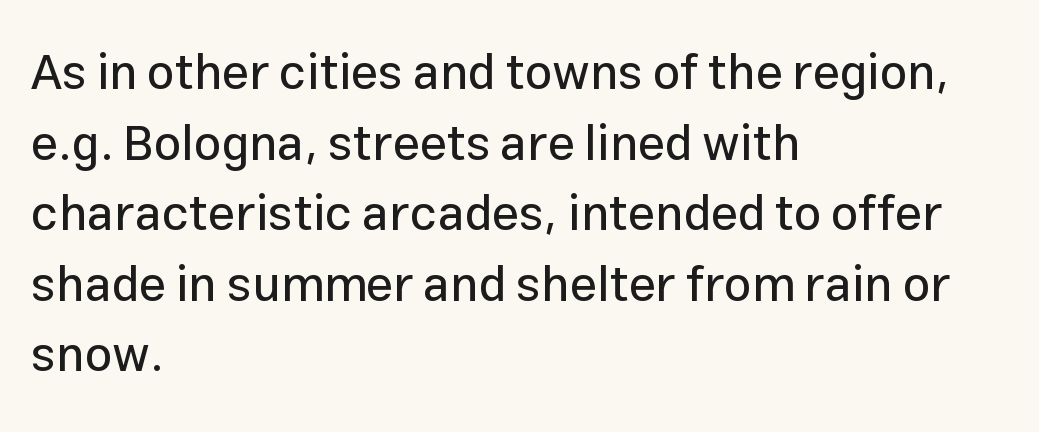
Descender tails drop into unmarked territory. The passage shown is typed in a proportional face where columns would drift. A typesetter would label this face a sans. Honestly, the letter spacing is just normal — you wouldn't notice it. When letters stand straight like this, we call the style roman or upright.
